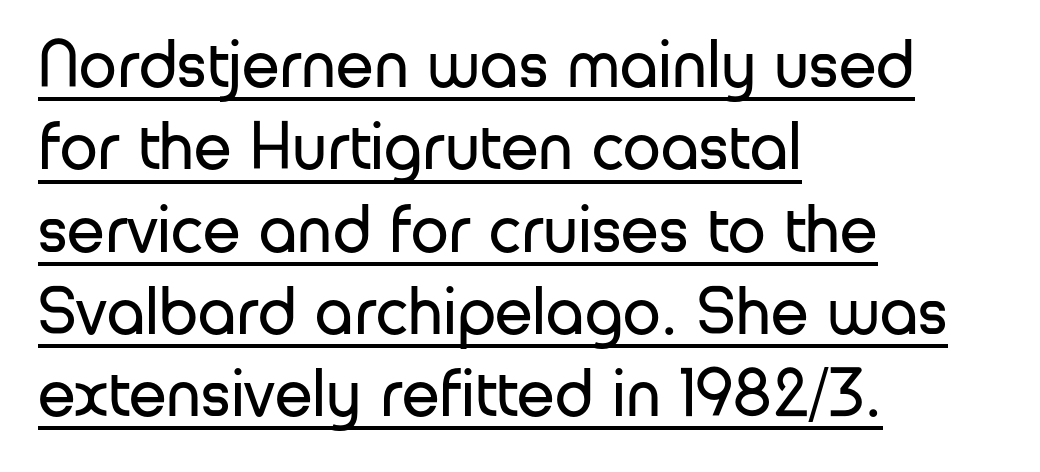
The image shows 68 px regular-weight sans-serif type, upright; set left-aligned, line spacing 1.21x, normal letter spacing, underlined; low stroke contrast and a medium x-height.
